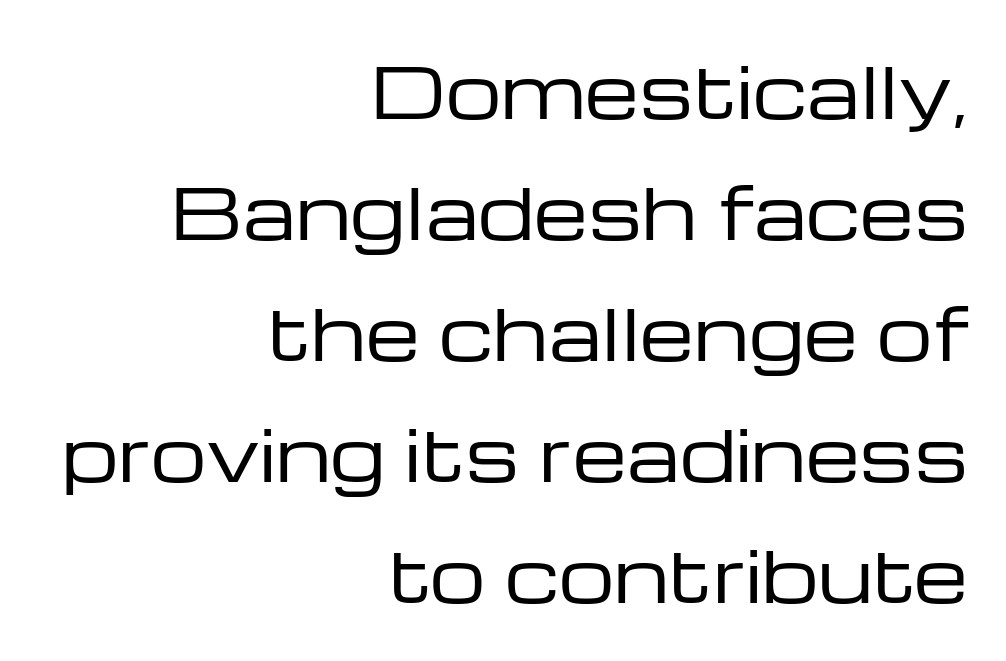
The image shows 70 px regular-weight, wide sans-serif type, upright; set right-aligned, line spacing 1.73x, normal letter spacing, not underlined; low stroke contrast and a medium x-height.
